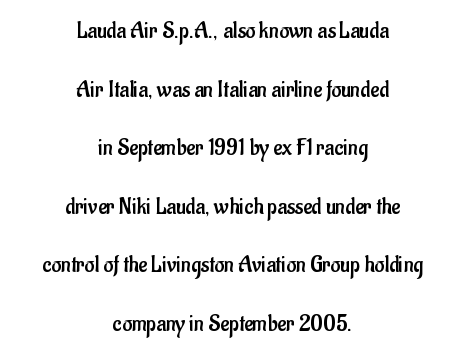
Anything drawn beneath the words? Only blank space. The paragraph has two soft edges and a firm central axis. Is this a heavy cut? Hardly; it is regular or lighter. The type sits square on the baseline with zero lean. No extra tracking has been applied to these lines.
